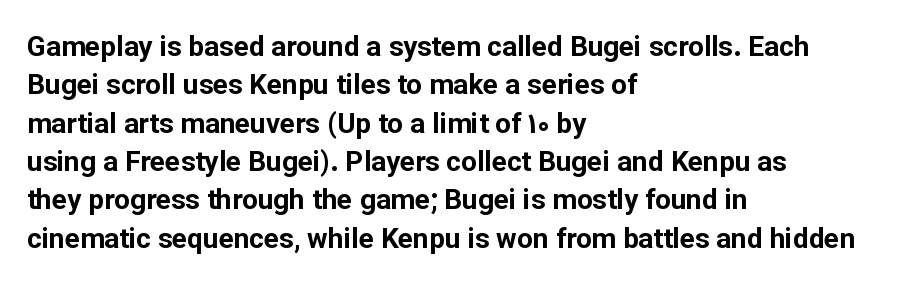
The sample has been set heavy, in full bold. Regarding leading, the lines here are spaced in the standard way. Posture: straight, roman, zero tilt. Line beginnings align vertically; line endings do not. Characters follow at the spacing the type designer built in. Underlining? Definitely not there.
